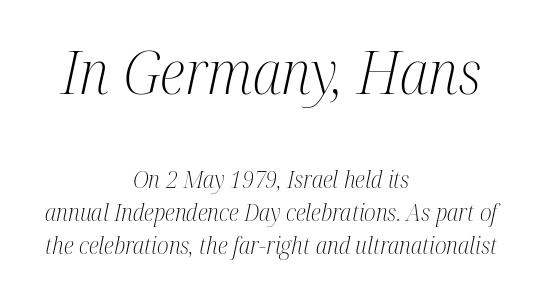
Regarding leading, the lines here are spaced in the standard way. The passage shown is typeset with a serif family. The weight would be labelled regular, book, light, or lighter still. Of the two passages, the one on top uses the larger point size. Spacing verdict: proportional, widths tailored to each character. Is the letter spacing exaggerated? No — it looks like the ordinary default.
